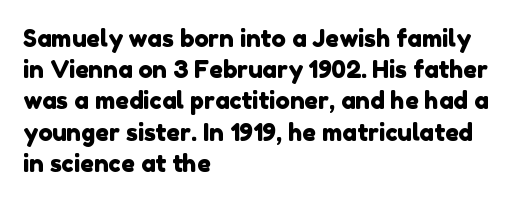
The image shows 24 px text type; set left-aligned, normal line spacing (1.3x), normal letter spacing, not underlined.
